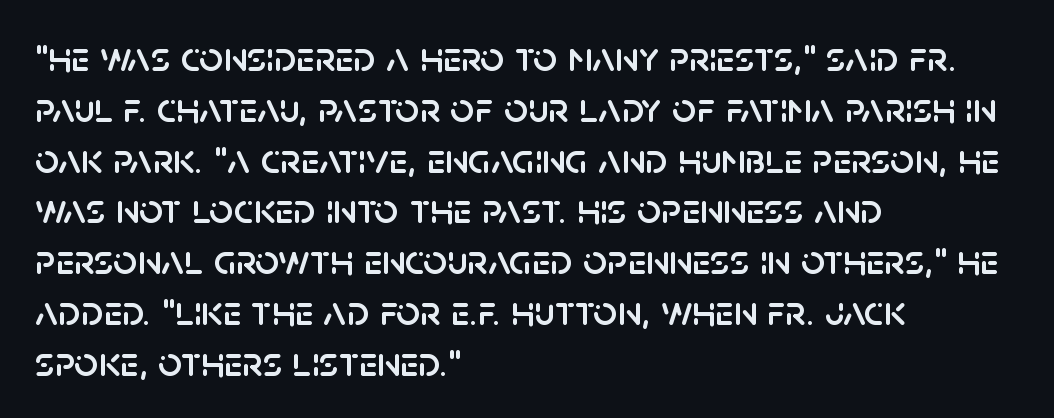
Q: Is the text italic (slanted)? A: No, it is upright.
Q: Is the typeface a serif or a sans-serif typeface? A: Sans-serif.
Q: Is the text underlined? A: No.
Q: How is the paragraph aligned? A: Left-aligned.
Q: Is the spacing between letters normal or unusually wide? A: Normal.
Q: Width (condensed, normal, or wide)? A: Normal.
Q: Stroke contrast? A: Low.
Q: x-height? A: Large.
Q: Monospaced? A: No.
